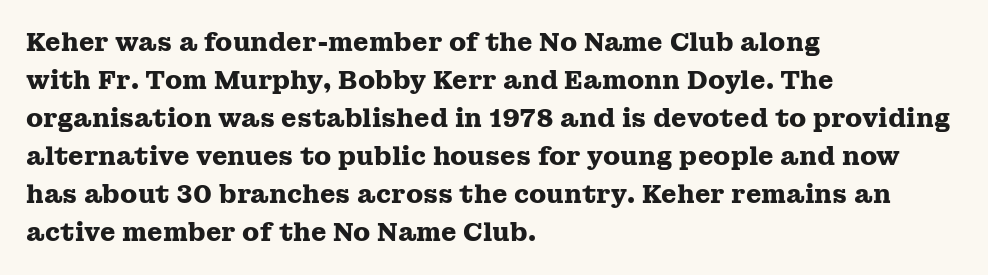
The image shows 25 px bold type, upright; set left-aligned, normal line spacing (1.52x), normal letter spacing, not underlined.
